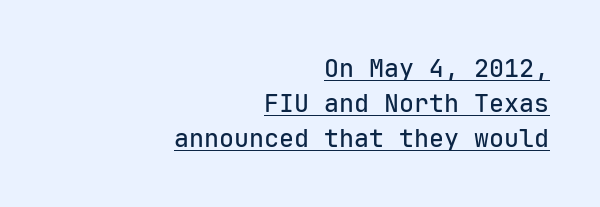
Q: Is the text italic (slanted)? A: No, it is upright.
Q: Is the text underlined? A: Yes.
Q: How is the paragraph aligned? A: Right-aligned.
Q: Is the spacing between letters normal or unusually wide? A: Normal.
Q: Is the spacing between lines tight, normal or loose? A: Normal.
